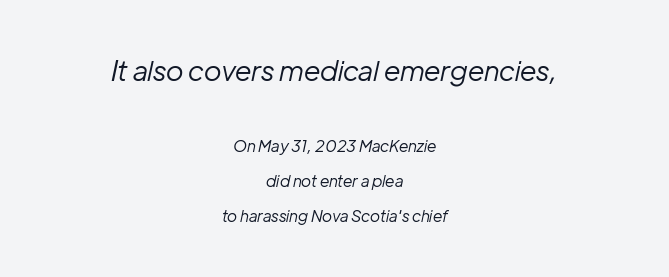
No letter is thick-stroked: the sample isn't bold. In terms of leading, this rendering errs on the spacious side. There's an unmistakable incline to the writing here. Underline: absent.
